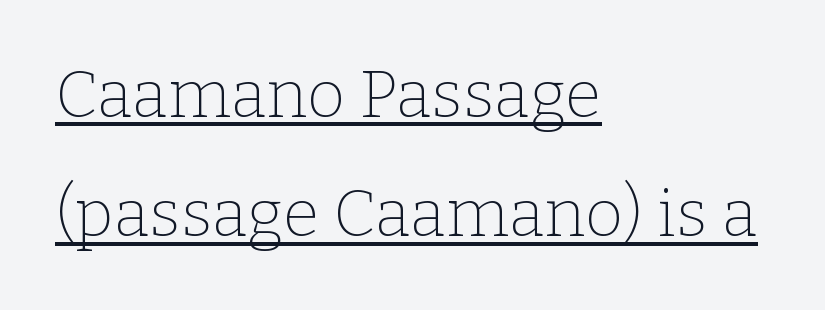
The image shows 66 px thin serif type, upright; set left-aligned, line spacing 1.81x, normal letter spacing, underlined; low stroke contrast and a medium x-height.
